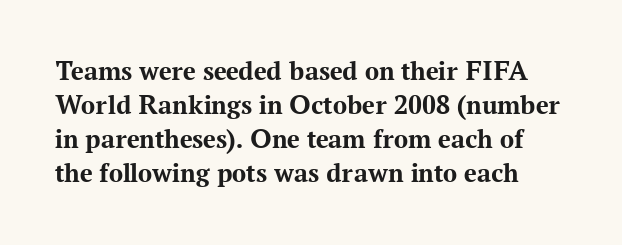
Q: Is the text bold? A: Yes.
Q: Is the text italic (slanted)? A: No, it is upright.
Q: Is the typeface a serif or a sans-serif typeface? A: Serif.
Q: Is the text underlined? A: No.
Q: Is the spacing between letters normal or unusually wide? A: Normal.
Q: Width (condensed, normal, or wide)? A: Normal.
Q: Stroke contrast? A: Medium.
Q: x-height? A: Medium.
Q: Monospaced? A: No.
